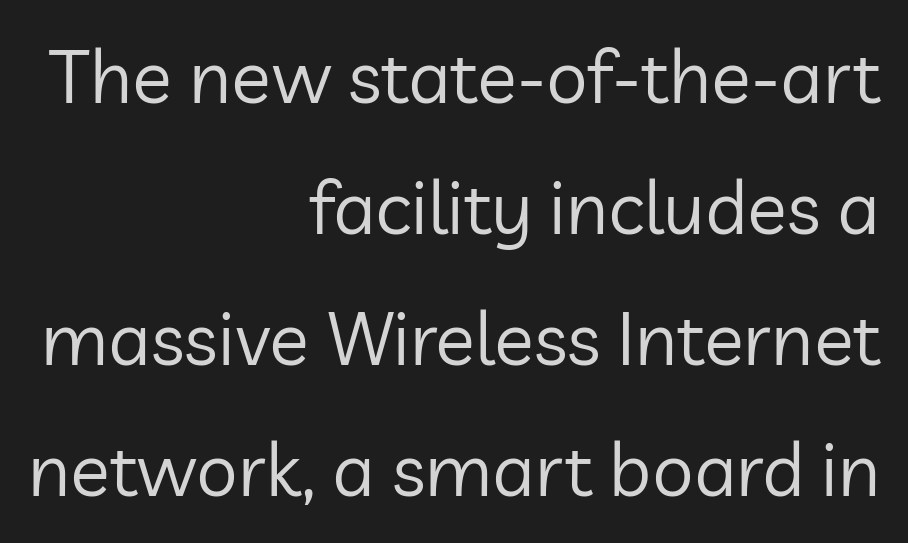
{"serif": "no", "italic": "no", "bold": "no", "weight": "regular", "width": "normal", "stroke_contrast": "low", "x_height": "medium", "monospaced": "no", "underline": "no", "align": "right", "line_spacing_ratio": 1.77, "letter_spacing": "normal", "letter_spacing_em": 0.0, "glyph_px": 74}
